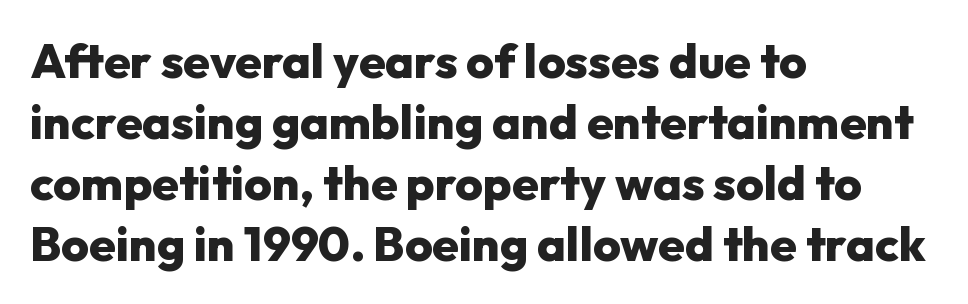
Horizontal alignment here is leftward, the default for most running prose. Observe the ordinary spacing: letters are neighbours, not strangers. The specimen omits any rule beneath the text block's lines. I'd describe the lettering as bold — thick and assertive. Each new line begins a customary step beneath the previous one. Regarding serifs, this sample does without them.
